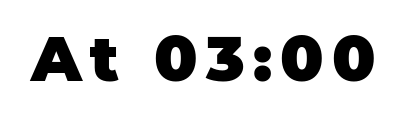
Heavy-handed strokes throughout: this text is bold. Letterform terminals end flat and unadorned throughout the passage. Do the characters align in a grid? No, the font is proportional. The area under the type is left untouched. Posture: upright roman.
